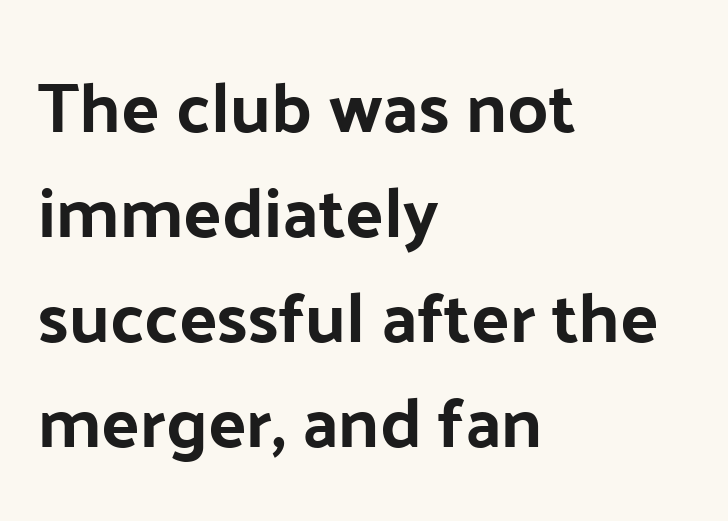
The image shows 71 px sans-serif type, upright; set left-aligned, normal line spacing (1.48x), normal letter spacing, not underlined; low stroke contrast and a medium x-height.
